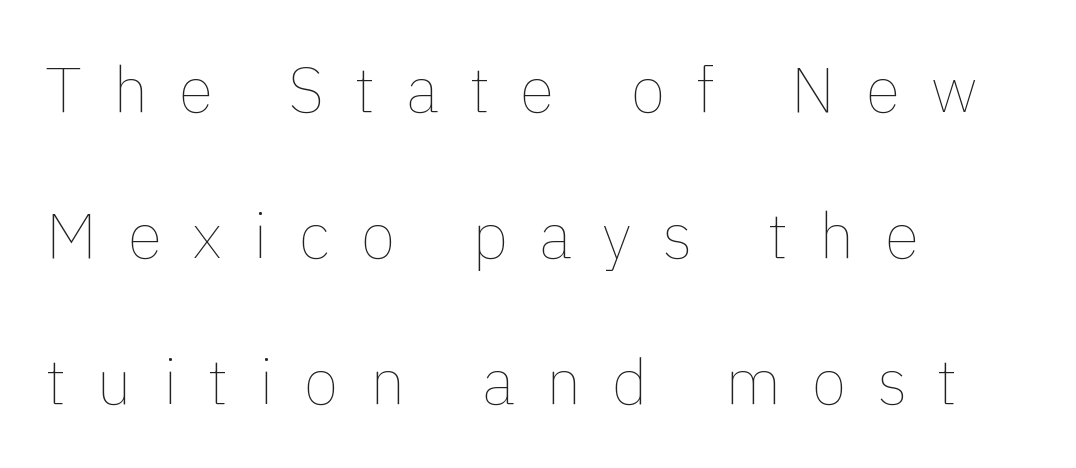
Short note: letters widely spaced. The lettering stays uniformly vertical, giving the passage a roman look. Summary of weight: not heavy and not bold. Short and long lines alike share a common starting point at left. A great deal of white space separates one row of letters from the next. Varying glyph widths throughout — classic text-font behaviour.
